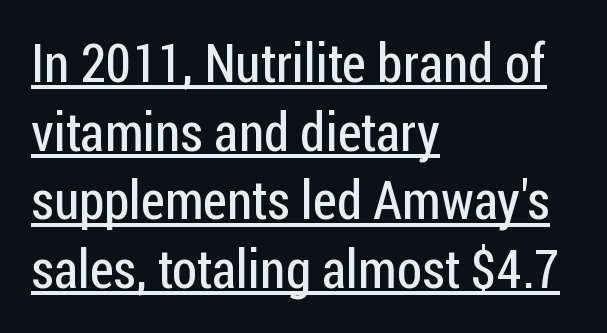
Q: Is the text bold? A: No.
Q: Is the text italic (slanted)? A: No, it is upright.
Q: Is the typeface a serif or a sans-serif typeface? A: Sans-serif.
Q: Is the text underlined? A: Yes.
Q: How is the paragraph aligned? A: Left-aligned.
Q: Is the spacing between letters normal or unusually wide? A: Normal.
Q: Is the spacing between lines tight, normal or loose? A: Normal.
Q: Width (condensed, normal, or wide)? A: Condensed.
Q: Stroke contrast? A: Low.
Q: x-height? A: Medium.
Q: Monospaced? A: No.
